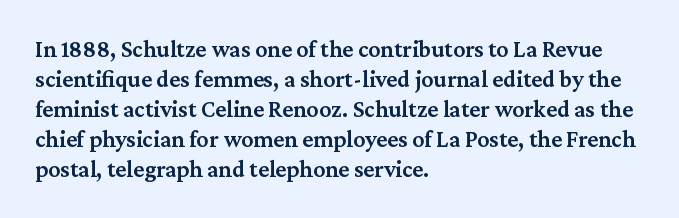
Unmarked baselines from the first word to the last. The leading is moderate, giving the passage an even texture. A bit beefed up — I'd call it semibold rather than bold. Horizontal alignment here is leftward, the default for most running prose. Style check: upright. Honestly, the letter spacing is just normal — you wouldn't notice it.
